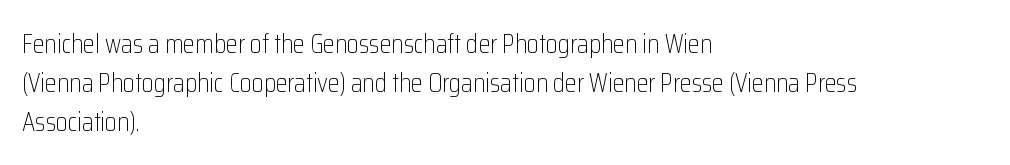
The image shows 27 px text type, upright; set left-aligned, normal line spacing (1.44x), normal letter spacing, not underlined.
